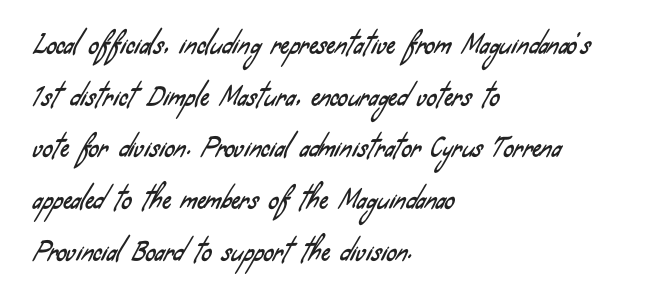
{"underline": "no", "align": "left", "line_spacing": "loose", "line_spacing_ratio": 2.07, "letter_spacing": "normal", "letter_spacing_em": 0.0, "glyph_px": 25}
